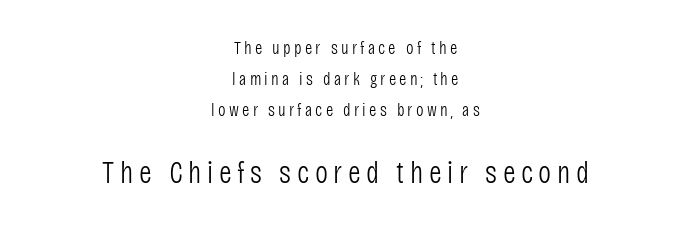
The typeface chosen for these lines omits serifs. Stem width sits at or under what a default text font uses. The lines are quadded center. Descender tails drop into unmarked territory.
